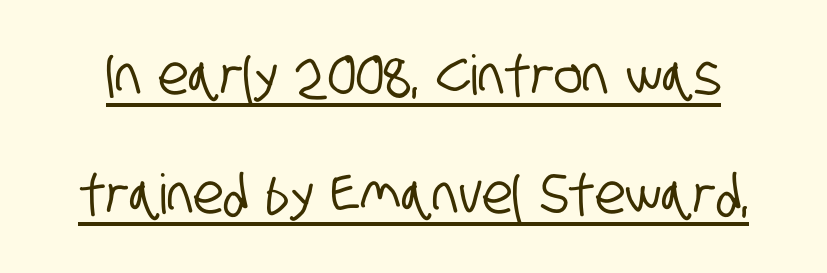
The image shows 55 px condensed sans-serif type; set loose line spacing (2.17x), normal letter spacing, underlined; low stroke contrast and a large x-height.
